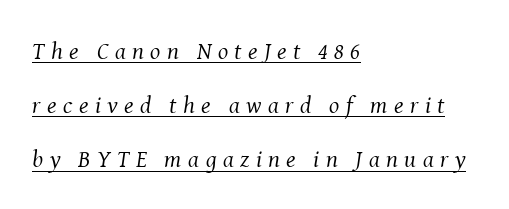
{"italic": "yes", "lean": "right", "slant_degrees": 8, "bold": "no", "underline": "yes", "align": "left", "line_spacing": "loose", "line_spacing_ratio": 2.26, "letter_spacing": "wide", "letter_spacing_em": 0.27, "glyph_px": 24}
